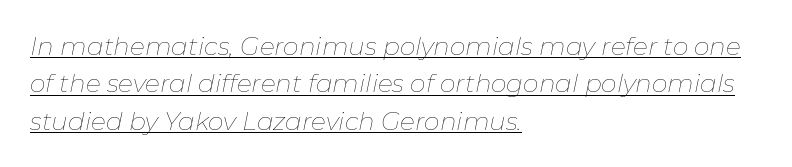
{"italic": "yes", "lean": "right", "slant_degrees": 11, "bold": "no", "underline": "yes", "align": "left", "line_spacing": "normal", "line_spacing_ratio": 1.5, "letter_spacing": "normal", "letter_spacing_em": 0.0, "glyph_px": 25}
